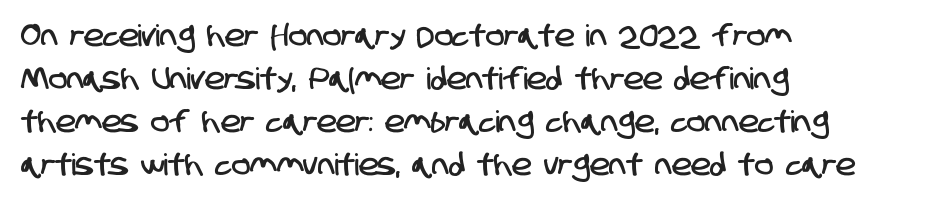
Q: Is the typeface a serif or a sans-serif typeface? A: Sans-serif.
Q: Is the text underlined? A: No.
Q: How is the paragraph aligned? A: Left-aligned.
Q: Is the spacing between letters normal or unusually wide? A: Normal.
Q: Is the spacing between lines tight, normal or loose? A: Normal.
Q: Width (condensed, normal, or wide)? A: Condensed.
Q: Stroke contrast? A: Low.
Q: x-height? A: Large.
Q: Monospaced? A: No.
